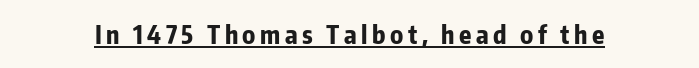
The image shows 25 px bold type, upright; set underlined.
